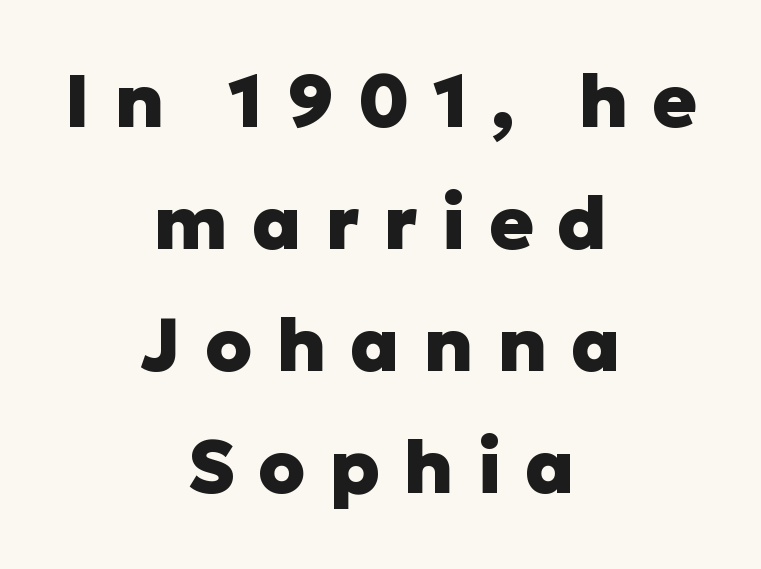
Honestly, the letter spacing is so wide it's the main thing you notice. The foot of each line stays bare and open. Typographic density is high because the face is bold. This is sans-serif lettering, the kind often seen on screens and signage. Ordinary non-slanted type is in use.
